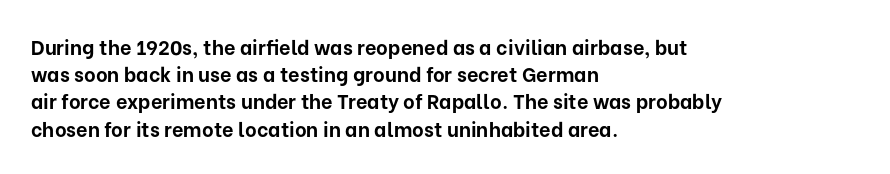
Q: Is the text bold? A: Yes.
Q: Is the text italic (slanted)? A: No, it is upright.
Q: Is the text underlined? A: No.
Q: How is the paragraph aligned? A: Left-aligned.
Q: Is the spacing between letters normal or unusually wide? A: Normal.
Q: Is the spacing between lines tight, normal or loose? A: Normal.
